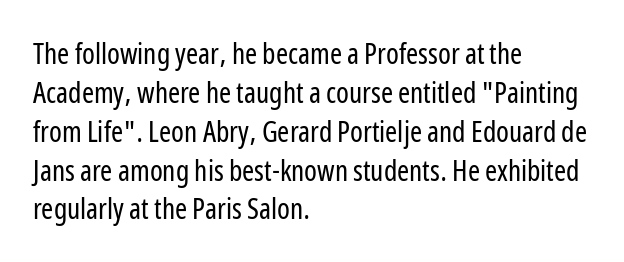
{"serif": "no", "italic": "no", "bold": "no", "weight": "regular", "width": "condensed", "stroke_contrast": "low", "x_height": "medium", "monospaced": "no", "underline": "no", "align": "left", "line_spacing": "normal", "line_spacing_ratio": 1.34, "letter_spacing": "normal", "letter_spacing_em": 0.0, "glyph_px": 29}
